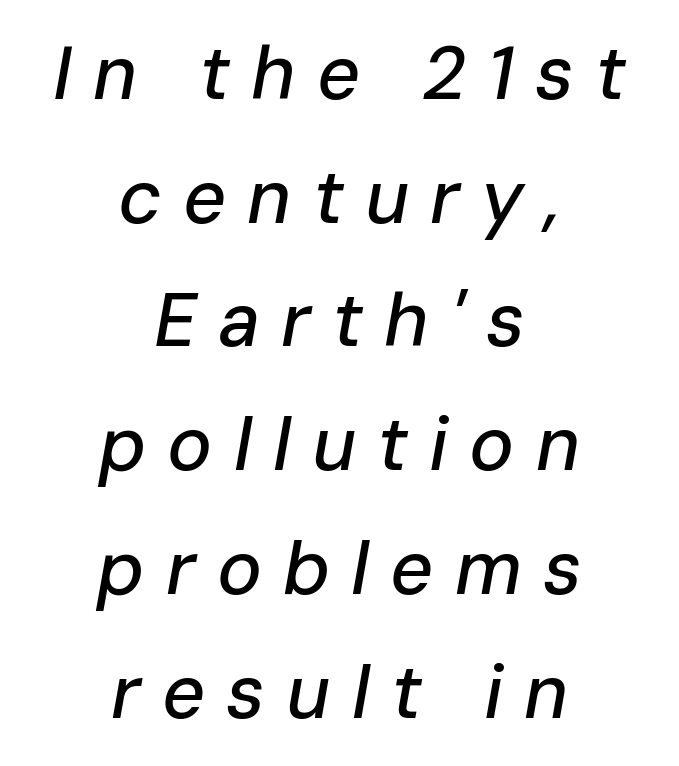
Q: Is the text italic (slanted)? A: Yes, it leans right by about 10 degrees.
Q: Is the text underlined? A: No.
Q: How is the paragraph aligned? A: Centered.
Q: Is the spacing between letters normal or unusually wide? A: Unusually wide.
Q: Is the spacing between lines tight, normal or loose? A: Normal.
Q: Width (condensed, normal, or wide)? A: Normal.
Q: Stroke contrast? A: Low.
Q: x-height? A: Medium.
Q: Monospaced? A: No.
